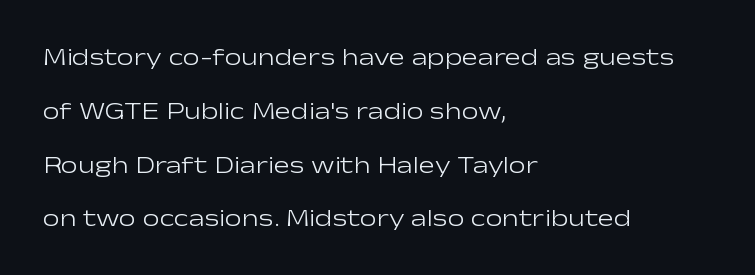
There is no visible air inserted between adjacent glyphs. Check the space under the baseline: it is left empty. Caption: multi-line text, flush left, ragged right. Interline gaps are noticeably wide in this sample.
